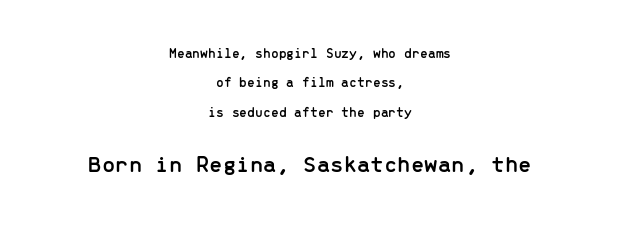
Rows of type keep a wide berth in the vertical direction. The lettering stays uniformly vertical, giving the passage a roman look. Nothing unusual about the tracking: characters are spaced as the font intends. Does the bottom block carry the larger type? Yes, it does. Compared with a flush-left layout, this one balances lines on the center instead. A bare baseline throughout the passage.
